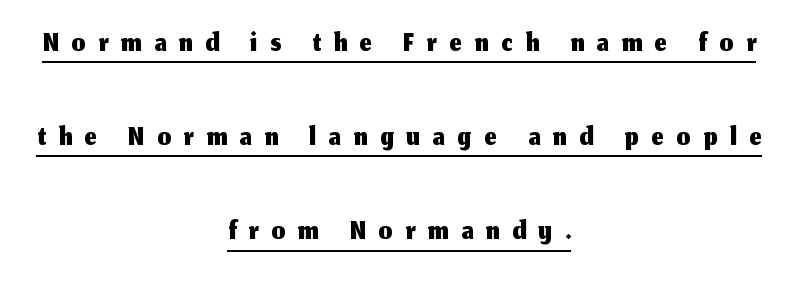
{"serif": "no", "italic": "no", "width": "normal", "stroke_contrast": "medium", "x_height": "medium", "monospaced": "no", "underline": "yes", "align": "center", "line_spacing": "loose", "line_spacing_ratio": 2.19, "letter_spacing": "wide", "letter_spacing_em": 0.3, "glyph_px": 43}
